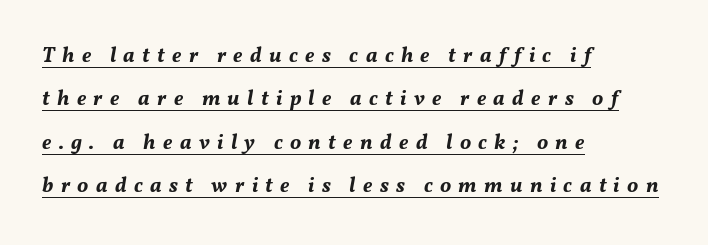
Q: Is the text bold? A: Yes.
Q: Is the text italic (slanted)? A: Yes, it leans right by about 11 degrees.
Q: Is the text underlined? A: Yes.
Q: How is the paragraph aligned? A: Left-aligned.
Q: Is the spacing between letters normal or unusually wide? A: Unusually wide.
Q: Is the spacing between lines tight, normal or loose? A: Loose.
